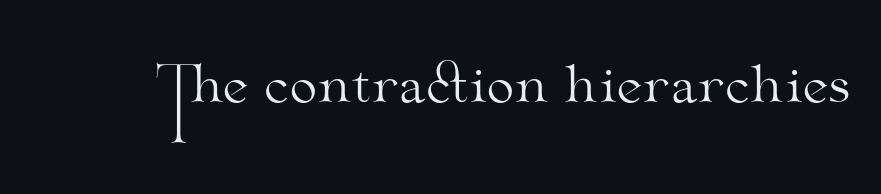
The image shows 50 px light, wide serif type, upright; set normal letter spacing, not underlined; medium stroke contrast and a small x-height.
